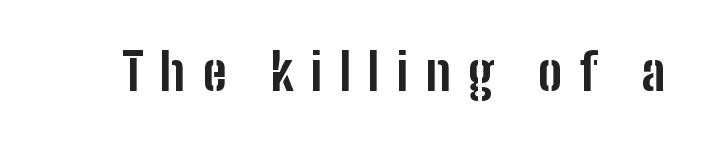
Style check: upright. The area under the type is left untouched. Nothing sits at the stroke ends, so this counts as sans-serif. The rendering inserts visible extra space after every character. On the weight axis this lands at bold, roughly 700. A typesetter would call this proportional, since set widths differ per character.
